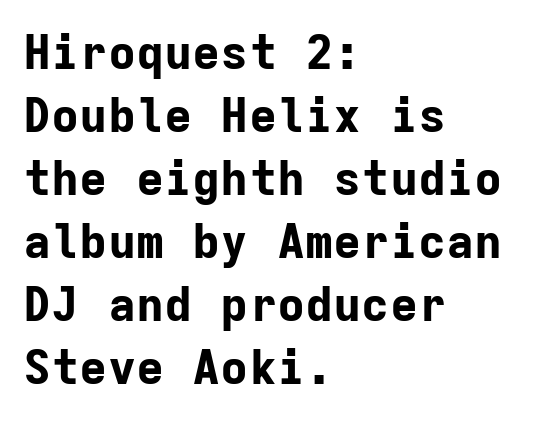
{"serif": "no", "italic": "no", "bold": "yes", "weight": "bold", "width": "normal", "stroke_contrast": "low", "x_height": "medium", "monospaced": "yes", "underline": "no", "align": "left", "line_spacing": "normal", "line_spacing_ratio": 1.34, "letter_spacing": "normal", "letter_spacing_em": 0.0, "glyph_px": 47}
